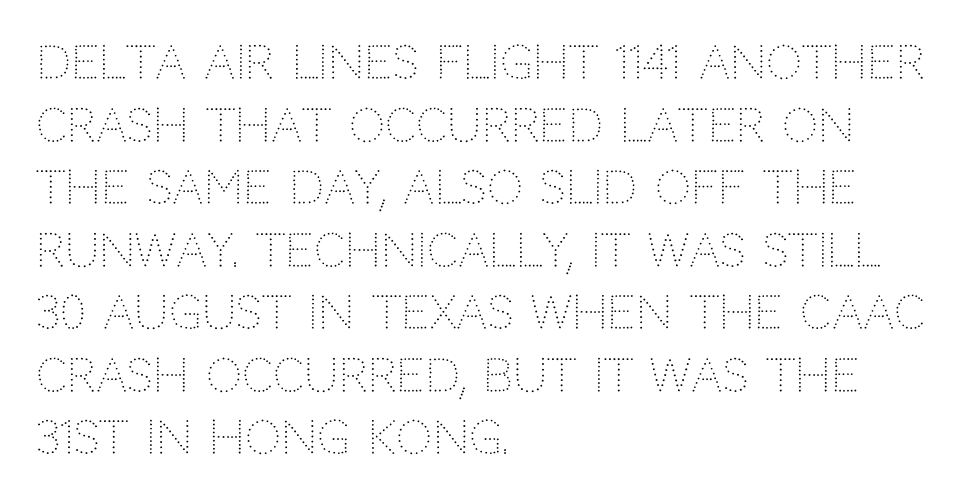
A student would call this left alignment; a typographer would say flush left, rag right. Decoration check: the copy has no underline. Examine the stroke ends and you'll find no serifs. The line texture is even and compact thanks to regular tracking. How would I describe the line gaps? Plain and ordinary. These lines are rendered in a variable-pitch font.
